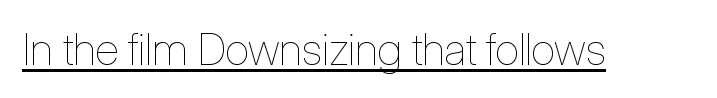
Q: Is the text bold? A: No.
Q: Is the text italic (slanted)? A: No, it is upright.
Q: Is the text underlined? A: Yes.
Q: Is the spacing between letters normal or unusually wide? A: Normal.
Q: Width (condensed, normal, or wide)? A: Condensed.
Q: Stroke contrast? A: Low.
Q: x-height? A: Medium.
Q: Monospaced? A: No.
